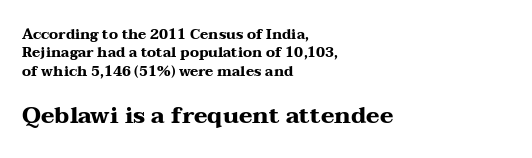
The leading is moderate, giving the passage an even texture. Caption: upper text group reduced, lower text group enlarged. How are the letters spaced? Ordinarily, with no added tracking. The compositor pushed each line to the left boundary. The font's upright variant was chosen for this text. Bare-footed words on every line.
